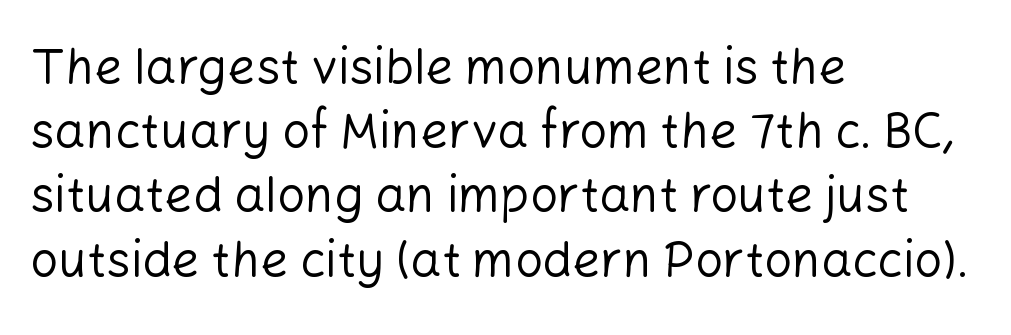
{"serif": "no", "italic": "no", "bold": "no", "weight": "regular", "width": "normal", "stroke_contrast": "low", "x_height": "medium", "monospaced": "no", "underline": "no", "align": "left", "line_spacing": "normal", "line_spacing_ratio": 1.31, "letter_spacing": "normal", "letter_spacing_em": 0.0, "glyph_px": 49}
